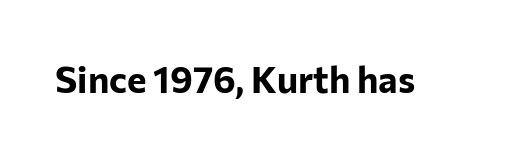
{"serif": "no", "italic": "no", "bold": "yes", "weight": "bold", "width": "normal", "stroke_contrast": "low", "x_height": "medium", "monospaced": "no", "underline": "no", "letter_spacing": "normal", "letter_spacing_em": 0.0, "glyph_px": 37}
